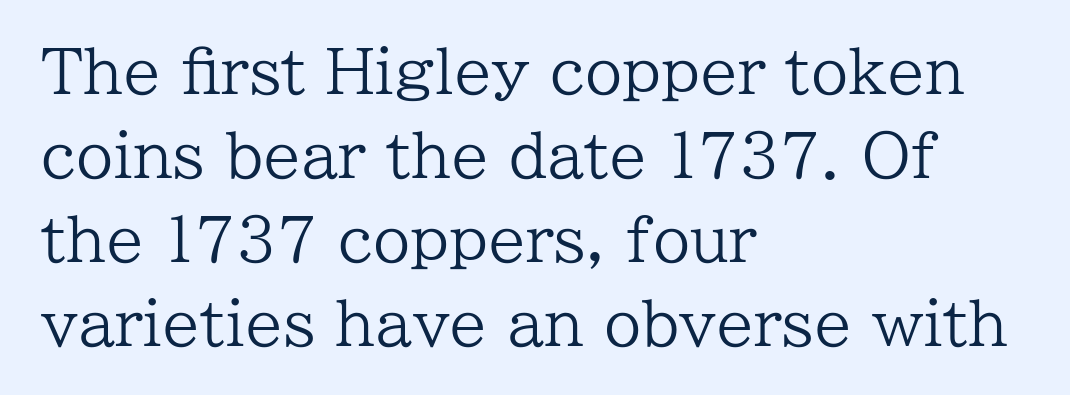
{"serif": "yes", "italic": "no", "bold": "no", "weight": "regular", "width": "normal", "stroke_contrast": "low", "x_height": "medium", "monospaced": "no", "underline": "no", "align": "left", "line_spacing": "normal", "line_spacing_ratio": 1.4, "letter_spacing": "normal", "letter_spacing_em": 0.0, "glyph_px": 60}
